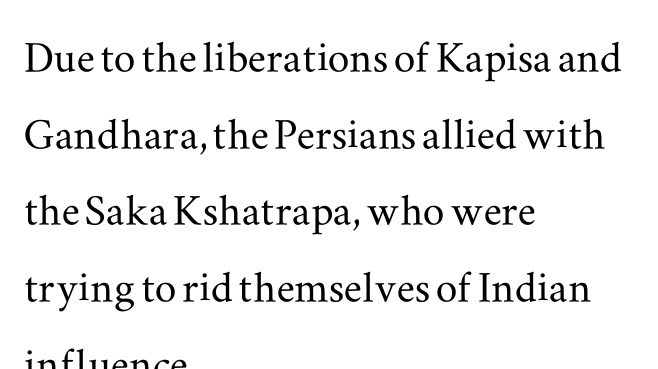
The image shows 54 px wide serif type, upright; set left-aligned, normal line spacing (1.42x), normal letter spacing, not underlined; medium stroke contrast and a small x-height.
